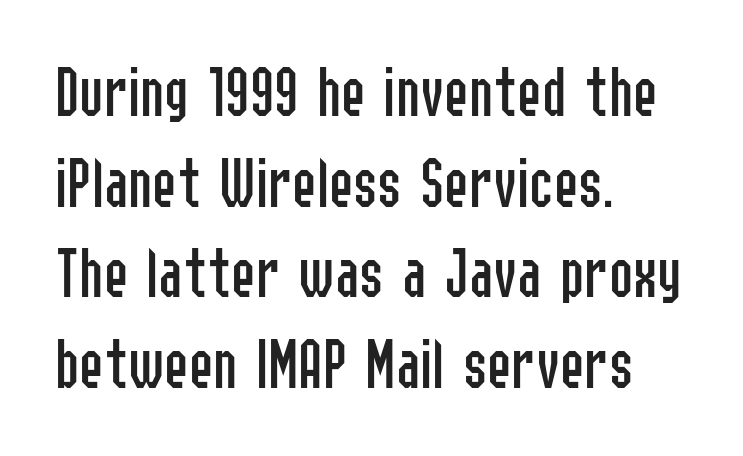
{"serif": "no", "italic": "no", "bold": "no", "weight": "regular", "width": "condensed", "stroke_contrast": "low", "x_height": "medium", "monospaced": "no", "underline": "no", "align": "left", "line_spacing_ratio": 1.24, "letter_spacing": "normal", "letter_spacing_em": 0.0, "glyph_px": 73}
